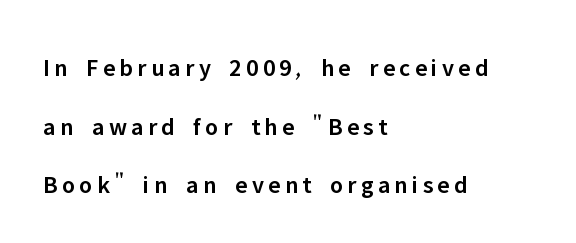
The image shows 25 px text type, upright; set left-aligned, loose line spacing (2.35x), not underlined.
